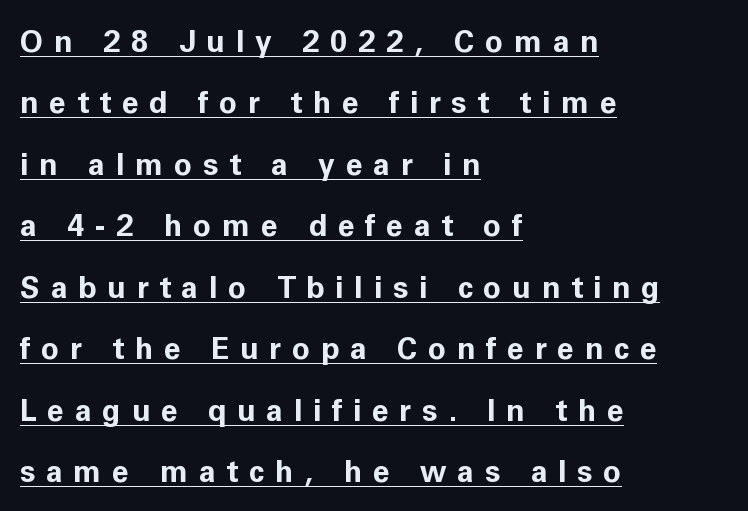
These lines carry a lot of weight — the face is fully bold. Here the designer chose a conventional face with non-uniform glyph widths. Observe the absence of serifs on each vertical stroke in this sample. Honestly, the letter spacing is so wide it's the main thing you notice. Left-aligned paragraph, ragged on the right. The space between consecutive lines is lavish.
